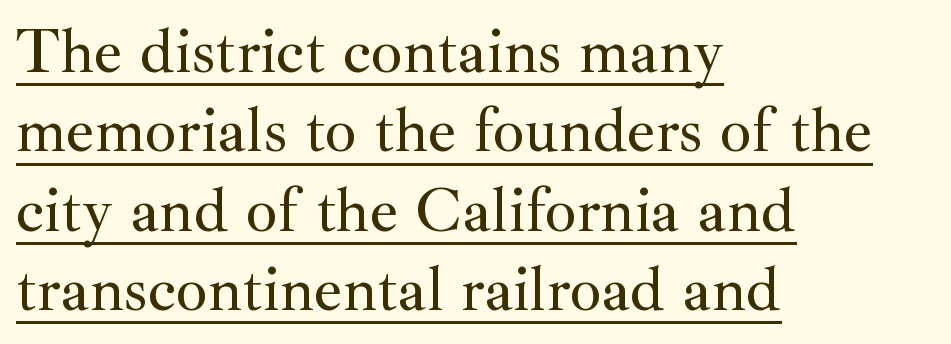
Q: Is the text italic (slanted)? A: No, it is upright.
Q: Is the typeface a serif or a sans-serif typeface? A: Serif.
Q: Is the text underlined? A: Yes.
Q: How is the paragraph aligned? A: Left-aligned.
Q: Is the spacing between letters normal or unusually wide? A: Normal.
Q: Is the spacing between lines tight, normal or loose? A: Normal.
Q: Width (condensed, normal, or wide)? A: Normal.
Q: Stroke contrast? A: Medium.
Q: x-height? A: Small.
Q: Monospaced? A: No.
